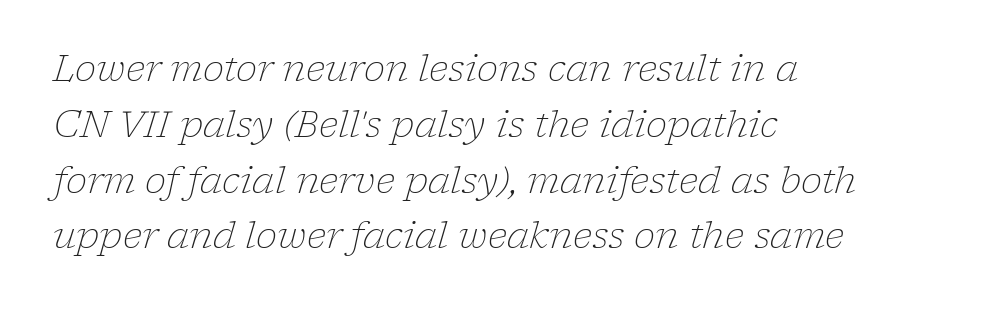
{"serif": "yes", "italic": "yes", "lean": "right", "slant_degrees": 17, "bold": "no", "weight": "light", "width": "normal", "stroke_contrast": "low", "x_height": "medium", "monospaced": "no", "underline": "no", "align": "left", "line_spacing": "normal", "line_spacing_ratio": 1.55, "letter_spacing": "normal", "letter_spacing_em": 0.0, "glyph_px": 36}
